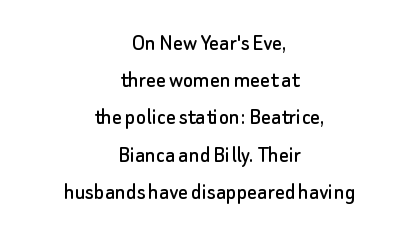
Q: Is the text italic (slanted)? A: No, it is upright.
Q: Is the text underlined? A: No.
Q: How is the paragraph aligned? A: Centered.
Q: Is the spacing between letters normal or unusually wide? A: Normal.
Q: Is the spacing between lines tight, normal or loose? A: Normal.
